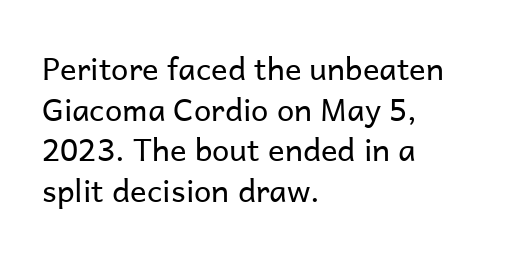
Words float on clear page, feet unadorned. Quick note: interline space is typical. The rendering uses natural spacing where letterforms have individual widths. The typesetter chose a ragged-right arrangement here. Ink coverage per letter is moderate at most. Nothing unusual about the tracking: characters are spaced as the font intends.
